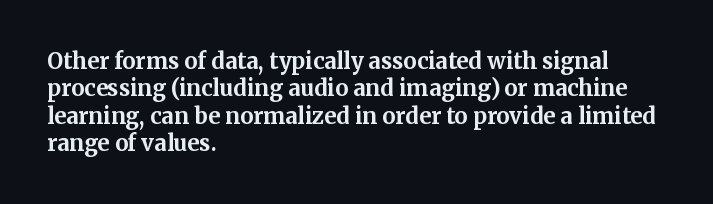
Q: Is the text bold? A: Yes.
Q: Is the text italic (slanted)? A: No, it is upright.
Q: Is the text underlined? A: No.
Q: How is the paragraph aligned? A: Left-aligned.
Q: Is the spacing between letters normal or unusually wide? A: Normal.
